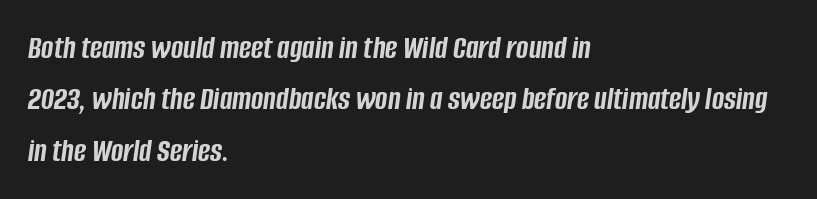
Q: Is the text bold? A: Yes.
Q: Is the text italic (slanted)? A: Yes, it leans right by about 8 degrees.
Q: Is the text underlined? A: No.
Q: How is the paragraph aligned? A: Left-aligned.
Q: Is the spacing between letters normal or unusually wide? A: Normal.
Q: Is the spacing between lines tight, normal or loose? A: Normal.
Q: Width (condensed, normal, or wide)? A: Condensed.
Q: Stroke contrast? A: Low.
Q: x-height? A: Large.
Q: Monospaced? A: No.
